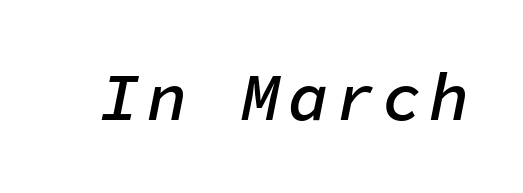
Q: Is the text bold? A: Semi-bold.
Q: Is the text italic (slanted)? A: Yes, it leans right by about 11 degrees.
Q: Is the text underlined? A: No.
Q: Width (condensed, normal, or wide)? A: Normal.
Q: Stroke contrast? A: Low.
Q: x-height? A: Medium.
Q: Monospaced? A: Yes.
